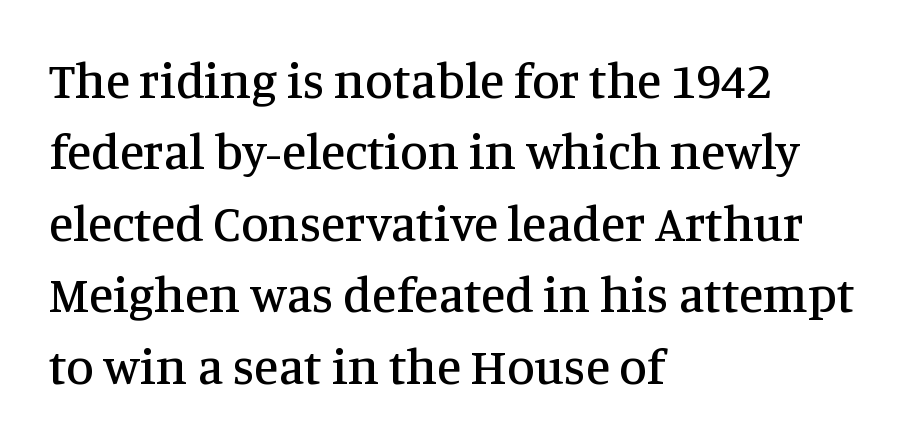
{"serif": "yes", "italic": "no", "width": "normal", "stroke_contrast": "medium", "x_height": "large", "monospaced": "no", "underline": "no", "align": "left", "line_spacing": "normal", "line_spacing_ratio": 1.43, "letter_spacing": "normal", "letter_spacing_em": 0.0, "glyph_px": 50}
